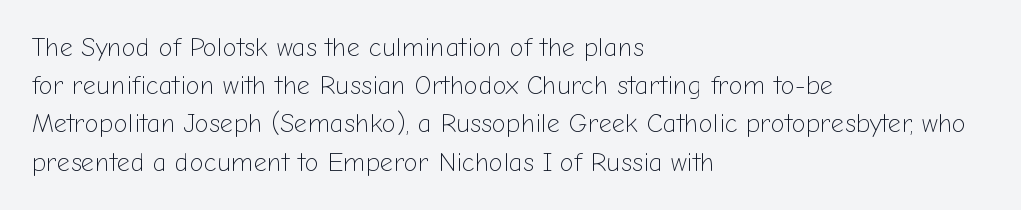
The vertical gap from one line to the next is medium. Quick note: underline off. The characters are drawn with everyday or finer stroke widths. A typesetter would mark this as roman, not italic. Caption: multi-line text, flush left, ragged right.
